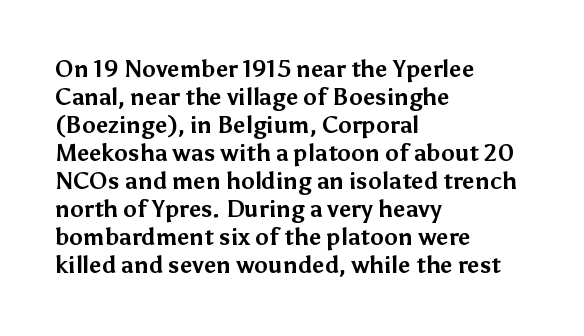
{"italic": "no", "bold": "yes", "underline": "no", "align": "left", "line_spacing_ratio": 1.22, "letter_spacing": "normal", "letter_spacing_em": 0.0, "glyph_px": 23}
